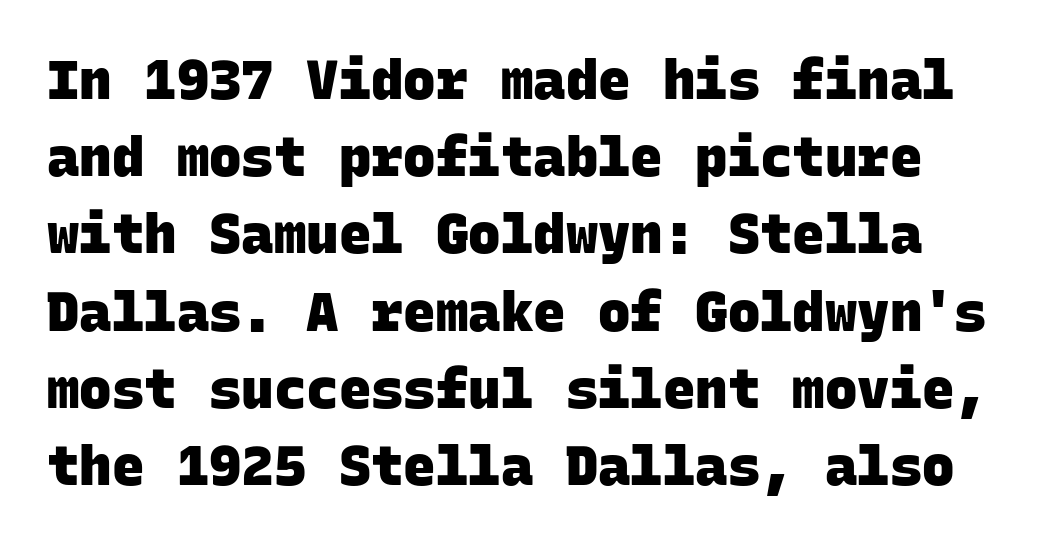
Q: Is the text bold? A: Yes.
Q: Is the typeface a serif or a sans-serif typeface? A: Sans-serif.
Q: Is the text underlined? A: No.
Q: Is the spacing between letters normal or unusually wide? A: Normal.
Q: Is the spacing between lines tight, normal or loose? A: Normal.
Q: Width (condensed, normal, or wide)? A: Normal.
Q: Stroke contrast? A: Low.
Q: x-height? A: Large.
Q: Monospaced? A: Yes.
